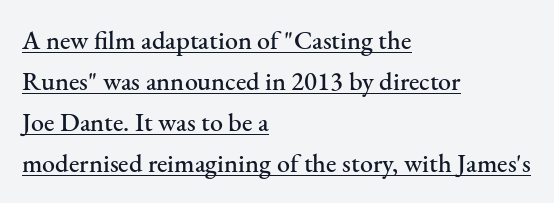
{"italic": "no", "underline": "yes", "align": "left", "line_spacing": "normal", "line_spacing_ratio": 1.58, "letter_spacing": "normal", "letter_spacing_em": 0.0, "glyph_px": 26}
